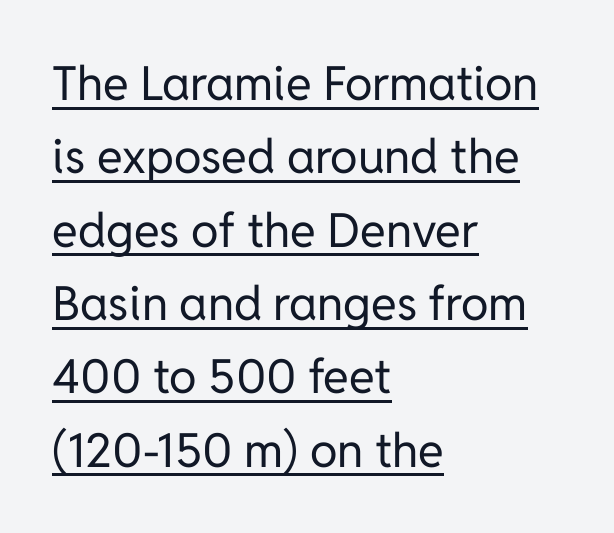
Classification — sans serif. This sample has the flowing, uneven cadence of proportional lettering. It's the straight-up-and-down kind of type. Vertical stems look standard width or narrower in stroke.
